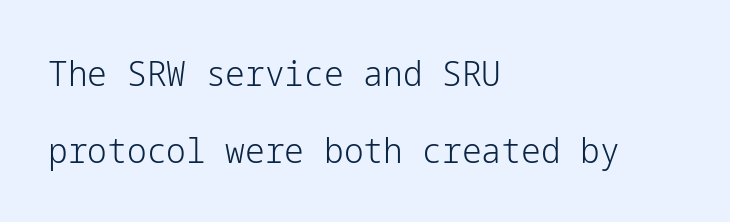
{"serif": "no", "italic": "no", "bold": "no", "weight": "light", "width": "normal", "stroke_contrast": "low", "x_height": "medium", "underline": "no", "align": "left", "line_spacing": "loose", "line_spacing_ratio": 2.19, "letter_spacing": "normal", "letter_spacing_em": 0.0, "glyph_px": 35}
